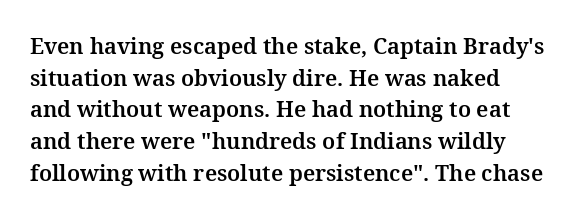
The image shows 22 px text type, upright; set normal line spacing (1.44x), normal letter spacing, not underlined.
